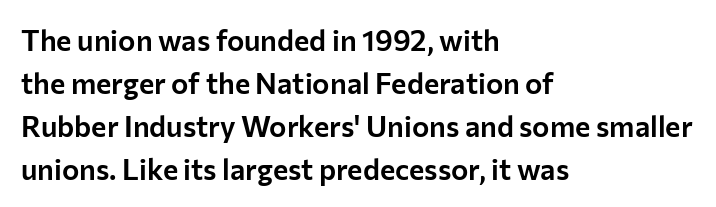
The image shows 29 px sans-serif type, upright; set left-aligned, normal line spacing (1.48x), normal letter spacing, not underlined; low stroke contrast and a medium x-height.
